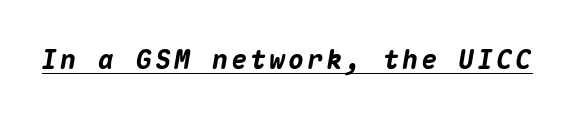
Compared with an ordinary text face, these strokes are far heavier — a full bold. These characters rest on top of a visible drawn line. Italic? Definitely — the glyphs are oblique.
